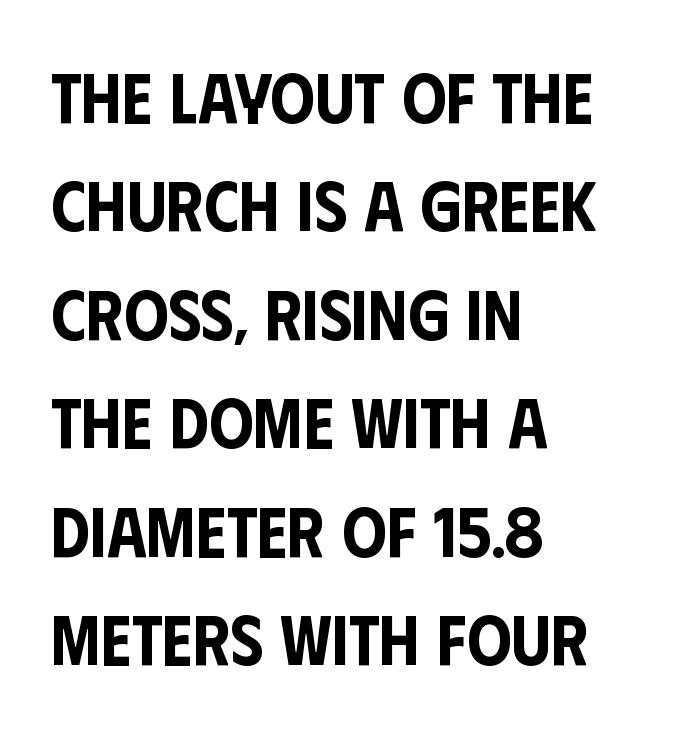
Q: Is the text italic (slanted)? A: No, it is upright.
Q: Is the typeface a serif or a sans-serif typeface? A: Sans-serif.
Q: Is the text underlined? A: No.
Q: How is the paragraph aligned? A: Left-aligned.
Q: Is the spacing between letters normal or unusually wide? A: Normal.
Q: Is the spacing between lines tight, normal or loose? A: Normal.
Q: Width (condensed, normal, or wide)? A: Condensed.
Q: Stroke contrast? A: Low.
Q: x-height? A: Large.
Q: Monospaced? A: No.
